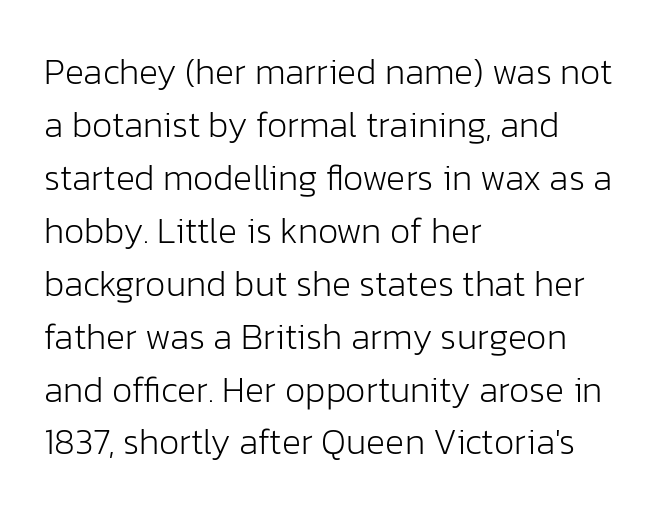
Q: Is the text bold? A: No.
Q: Is the text italic (slanted)? A: No, it is upright.
Q: Is the typeface a serif or a sans-serif typeface? A: Sans-serif.
Q: Is the text underlined? A: No.
Q: How is the paragraph aligned? A: Left-aligned.
Q: Is the spacing between letters normal or unusually wide? A: Normal.
Q: Is the spacing between lines tight, normal or loose? A: Normal.
Q: Width (condensed, normal, or wide)? A: Normal.
Q: Stroke contrast? A: Low.
Q: x-height? A: Medium.
Q: Monospaced? A: No.
